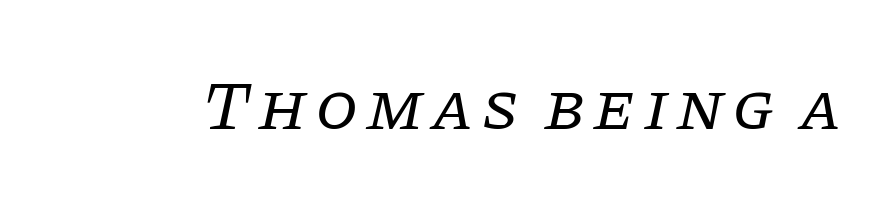
The image shows 69 px regular-weight serif type, italic (leaning right); set not underlined; low stroke contrast and a large x-height.
